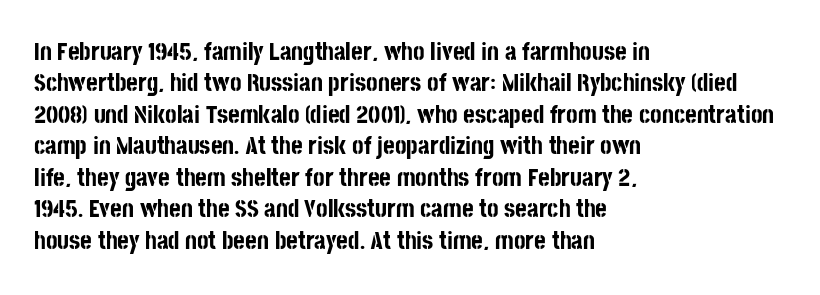
Q: Is the text bold? A: Yes.
Q: Is the text italic (slanted)? A: No, it is upright.
Q: Is the text underlined? A: No.
Q: How is the paragraph aligned? A: Left-aligned.
Q: Is the spacing between letters normal or unusually wide? A: Normal.
Q: Is the spacing between lines tight, normal or loose? A: Normal.
